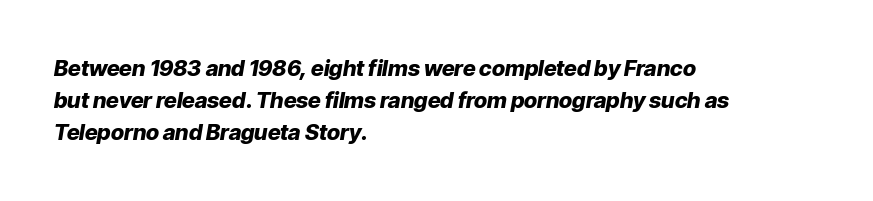
Q: Is the text bold? A: Yes.
Q: Is the text italic (slanted)? A: Yes, it leans right by about 9 degrees.
Q: Is the text underlined? A: No.
Q: How is the paragraph aligned? A: Left-aligned.
Q: Is the spacing between letters normal or unusually wide? A: Normal.
Q: Is the spacing between lines tight, normal or loose? A: Normal.
